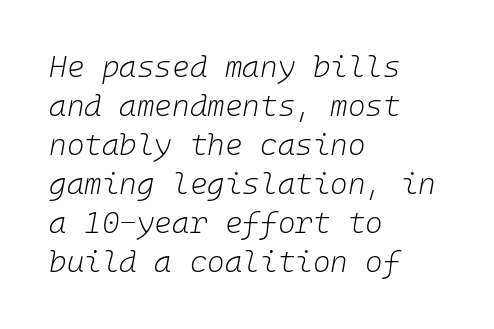
Q: Is the text bold? A: No.
Q: Is the text italic (slanted)? A: Yes, it leans right by about 10 degrees.
Q: Is the text underlined? A: No.
Q: How is the paragraph aligned? A: Left-aligned.
Q: Is the spacing between letters normal or unusually wide? A: Normal.
Q: Is the spacing between lines tight, normal or loose? A: Normal.
Q: Width (condensed, normal, or wide)? A: Normal.
Q: Stroke contrast? A: Low.
Q: x-height? A: Medium.
